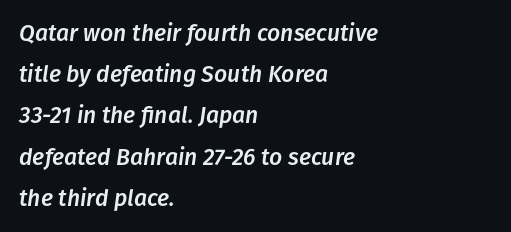
The image shows 23 px text type, italic (leaning right); set left-aligned, line spacing 1.79x, normal letter spacing, not underlined.
